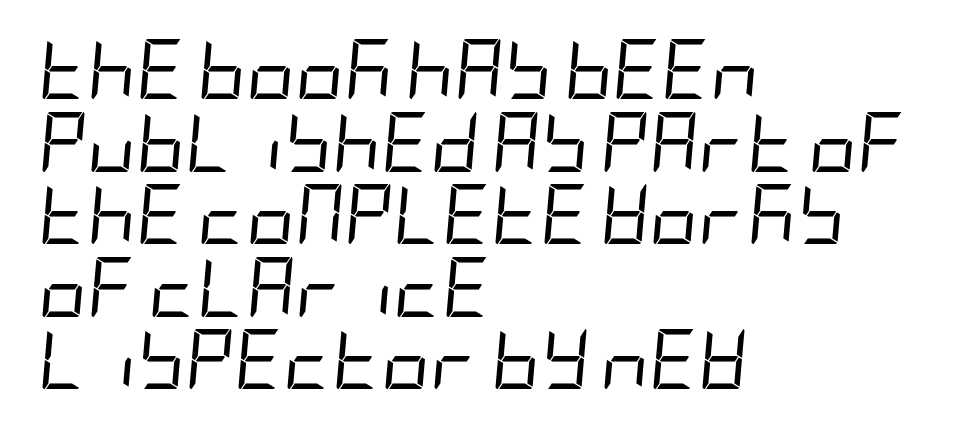
{"italic": "yes", "lean": "right", "slant_degrees": 5, "bold": "no", "weight": "regular", "width": "condensed", "stroke_contrast": "low", "x_height": "large", "underline": "no", "align": "left", "line_spacing_ratio": 1.21, "letter_spacing": "normal", "letter_spacing_em": 0.0, "glyph_px": 60}
